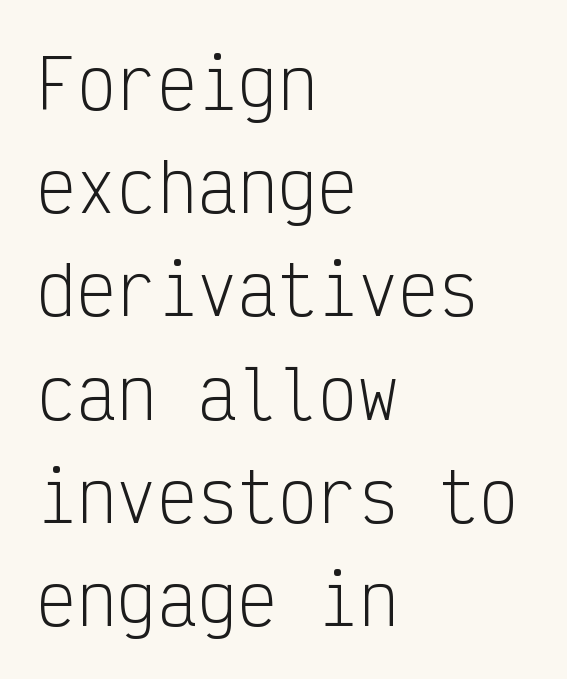
Q: Is the text bold? A: No.
Q: Is the text italic (slanted)? A: No, it is upright.
Q: Is the typeface a serif or a sans-serif typeface? A: Sans-serif.
Q: Is the text underlined? A: No.
Q: How is the paragraph aligned? A: Left-aligned.
Q: Is the spacing between letters normal or unusually wide? A: Normal.
Q: Is the spacing between lines tight, normal or loose? A: Normal.
Q: Width (condensed, normal, or wide)? A: Condensed.
Q: Stroke contrast? A: Low.
Q: x-height? A: Medium.
Q: Monospaced? A: Yes.
